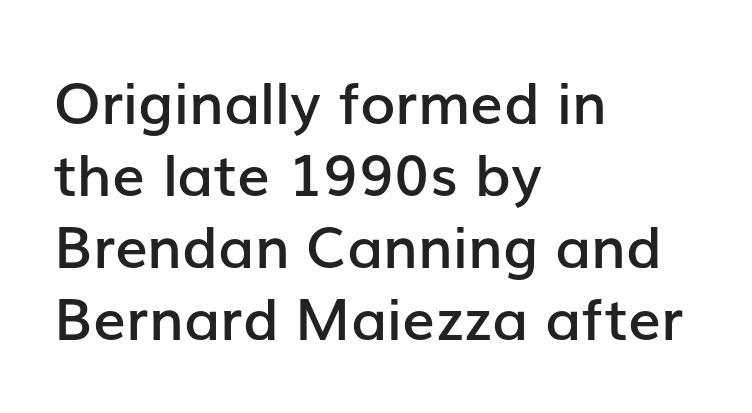
Q: Is the text bold? A: Semi-bold.
Q: Is the text italic (slanted)? A: No, it is upright.
Q: Is the typeface a serif or a sans-serif typeface? A: Sans-serif.
Q: Is the text underlined? A: No.
Q: How is the paragraph aligned? A: Left-aligned.
Q: Is the spacing between letters normal or unusually wide? A: Normal.
Q: Width (condensed, normal, or wide)? A: Normal.
Q: Stroke contrast? A: Low.
Q: x-height? A: Medium.
Q: Monospaced? A: No.
